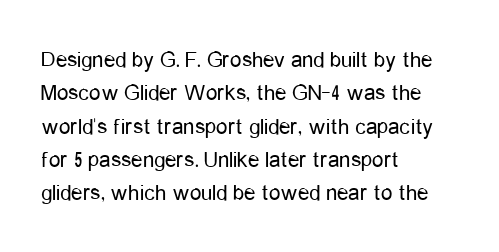
How would I describe the line gaps? Plain and ordinary. Just letters on the line, the space beneath them empty. Alignment: flush left. In terms of posture, this sample is upright.
